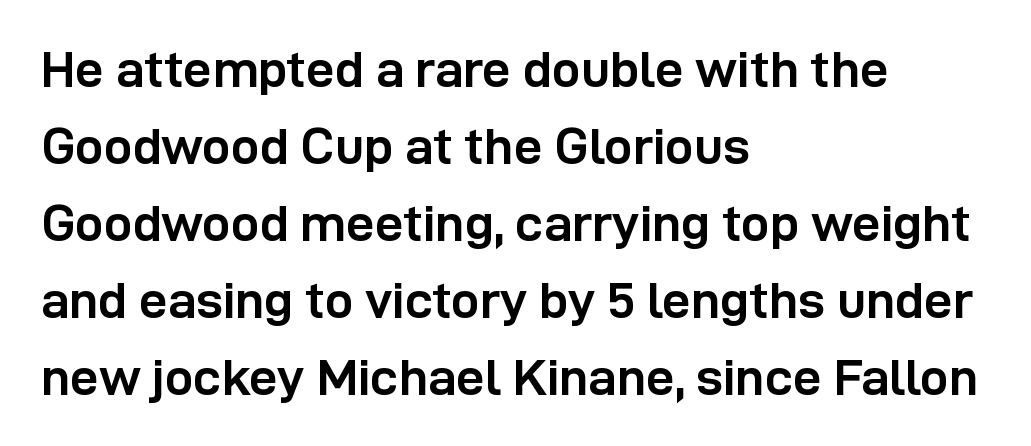
Q: Is the text bold? A: Yes.
Q: Is the text italic (slanted)? A: No, it is upright.
Q: Is the typeface a serif or a sans-serif typeface? A: Sans-serif.
Q: Is the text underlined? A: No.
Q: How is the paragraph aligned? A: Left-aligned.
Q: Is the spacing between letters normal or unusually wide? A: Normal.
Q: Is the spacing between lines tight, normal or loose? A: Normal.
Q: Width (condensed, normal, or wide)? A: Normal.
Q: Stroke contrast? A: Low.
Q: x-height? A: Medium.
Q: Monospaced? A: No.
